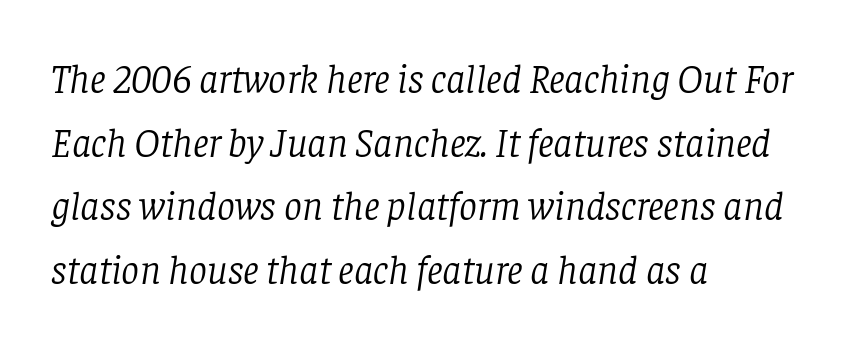
{"serif": "yes", "italic": "yes", "lean": "right", "slant_degrees": 8, "bold": "no", "weight": "light", "width": "normal", "stroke_contrast": "low", "x_height": "large", "monospaced": "no", "underline": "no", "align": "left", "line_spacing": "normal", "line_spacing_ratio": 1.59, "letter_spacing": "normal", "letter_spacing_em": 0.0, "glyph_px": 40}
